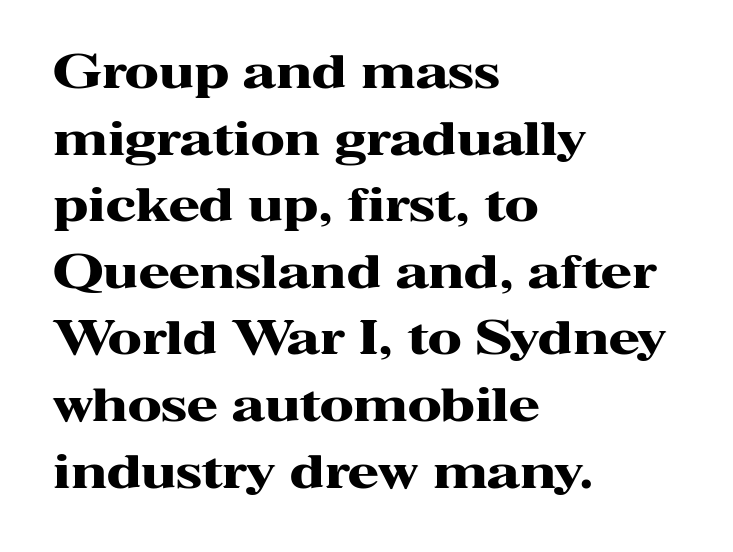
Default kerning and tracking; the words read as compact shapes. Layout note: lines flush left. This is roman type, the default non-slanted kind. The line-height multiplier appears to be the usual default. The typeface chosen for these lines features serifs. On the weight axis this lands at bold, roughly 700.
